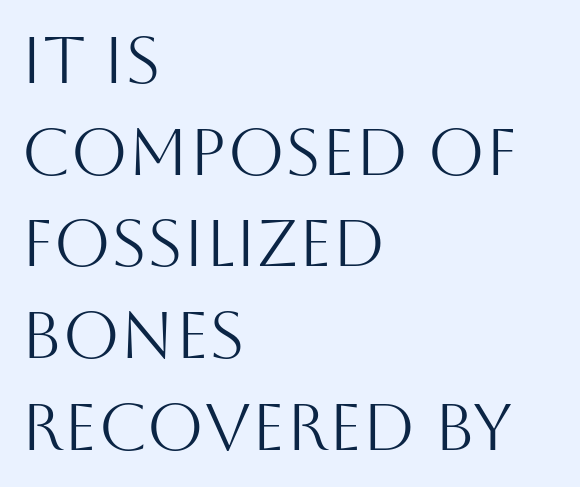
Is the letter spacing exaggerated? No — it looks like the ordinary default. The leading is moderate, giving the passage an even texture. The strokes are not fattened; the text isn't bold. Italic? Not at all — the glyphs are vertical. The face used here is a sans, in the tradition of grotesques and geometrics. Casual observation: everything's shoved over to the left.
